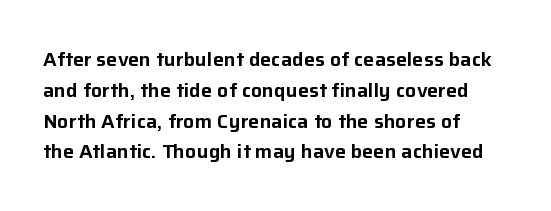
The image shows 20 px text type, upright; set left-aligned, normal line spacing (1.54x), normal letter spacing, not underlined.
